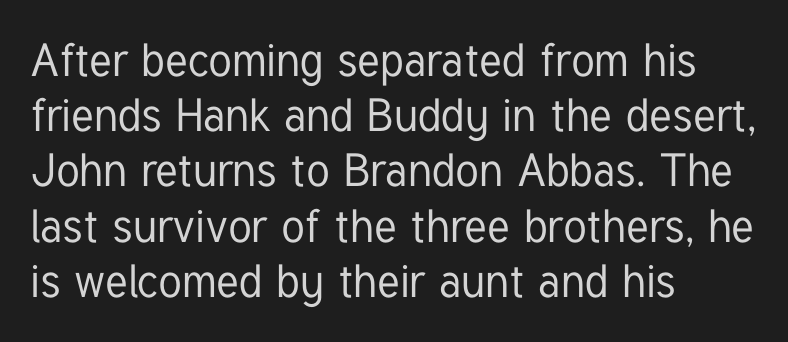
You could call the tracking neutral — neither tight nor loose. The paragraph shown leans on its left margin. Each letter keeps its own natural width here, so spacing adapts to shape. Type style note: lacks serifs. Has an underline been added? It has not.
